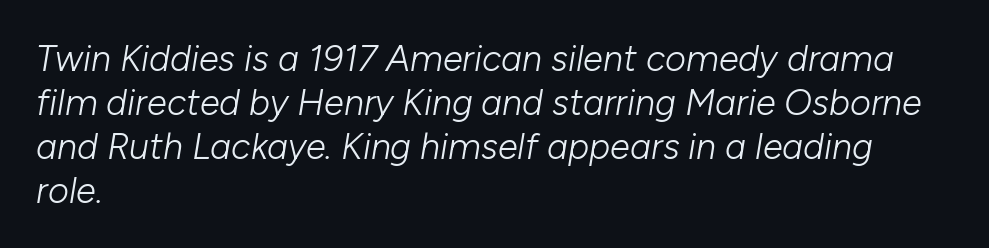
Horizontally, the lines are justified to the leading edge only. Short note: letters normally spaced. Italic: yes, the glyphs are oblique. Stroke mass is kept to a normal reading level or below. The area under the type is left untouched. The rendering uses natural spacing where letterforms have individual widths.
